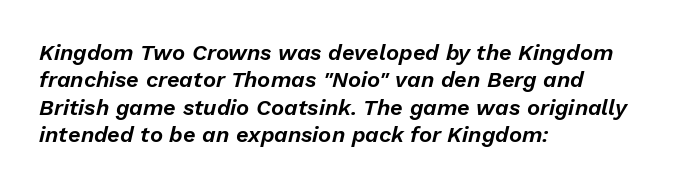
The image shows 22 px text type, italic (leaning right); set left-aligned, line spacing 1.24x, normal letter spacing, not underlined.
